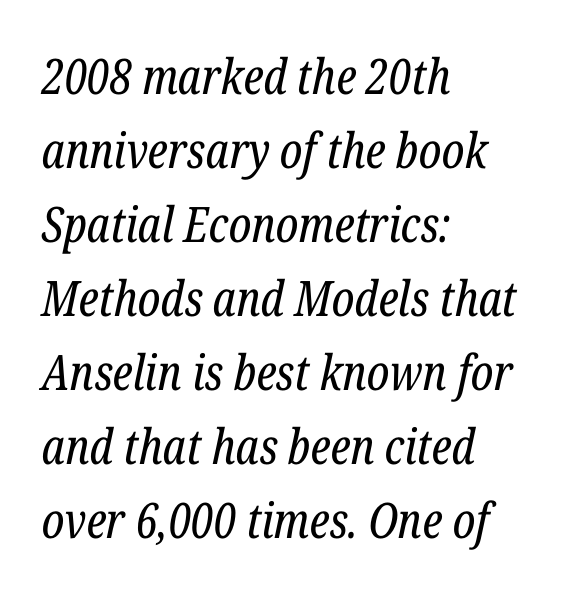
The lines in this sample share a left origin and differ only in where they stop. Character widths vary here, with narrow letters taking less room than wide ones. There's an unmistakable incline to the writing here. Is the type heavy? It reads as light-to-regular instead. How are the letters spaced? Ordinarily, with no added tracking. The typeface chosen for these lines features serifs.
